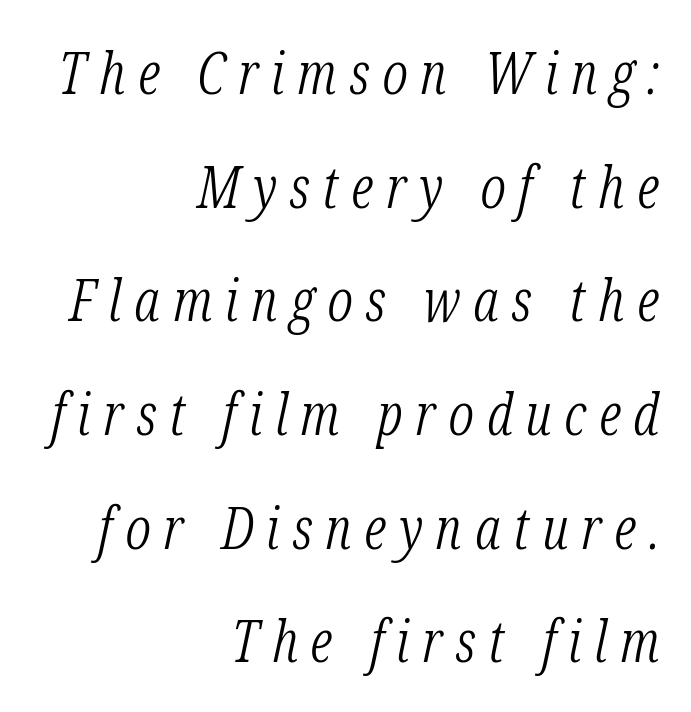
Do the characters align in a grid? No, the font is proportional. Yep, that's italic — everything's leaning. The space directly below the letters is spotless. Type style note: has serifs. Does the copy run flush right? Yes — the right margin is perfectly even. Substantial extra tracking has been applied to these lines.
